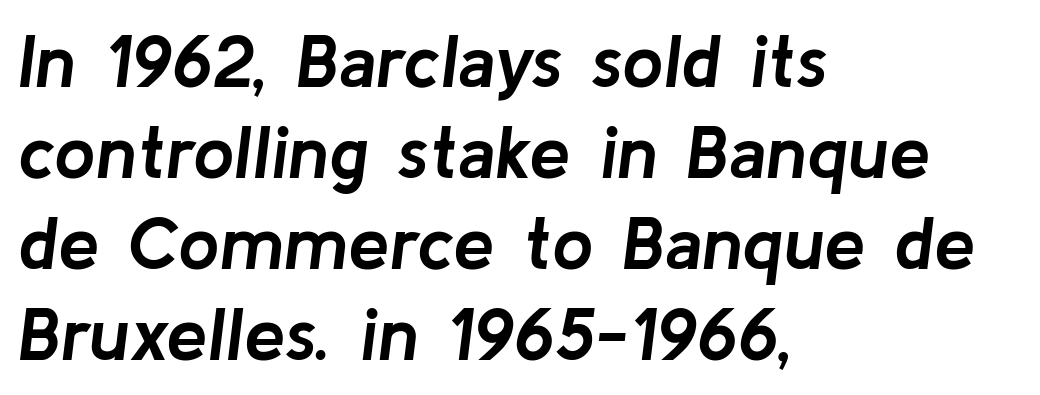
The image shows 74 px semibold type, italic (leaning right); set left-aligned, line spacing 1.23x, normal letter spacing, not underlined; low stroke contrast and a medium x-height.
